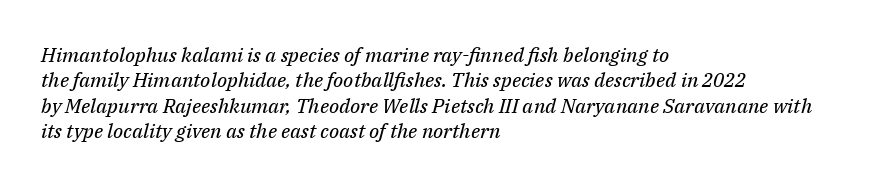
Posture: slanted. The rendering keeps characters at their native spacing. This rendering features lettering with no underline. Stroke thickness stays within the range of a standard reading face or lighter. Every row of glyphs begins at an identical x-position on the left.
